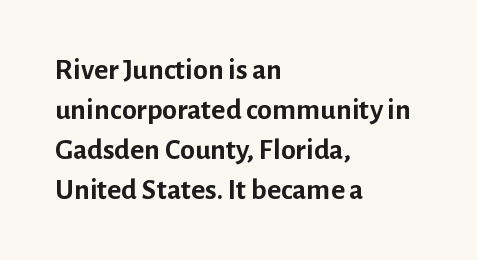
Q: Is the text bold? A: Yes.
Q: Is the text italic (slanted)? A: No, it is upright.
Q: Is the typeface a serif or a sans-serif typeface? A: Sans-serif.
Q: Is the text underlined? A: No.
Q: How is the paragraph aligned? A: Left-aligned.
Q: Is the spacing between letters normal or unusually wide? A: Normal.
Q: Is the spacing between lines tight, normal or loose? A: Normal.
Q: Width (condensed, normal, or wide)? A: Normal.
Q: Stroke contrast? A: Low.
Q: x-height? A: Medium.
Q: Monospaced? A: No.
